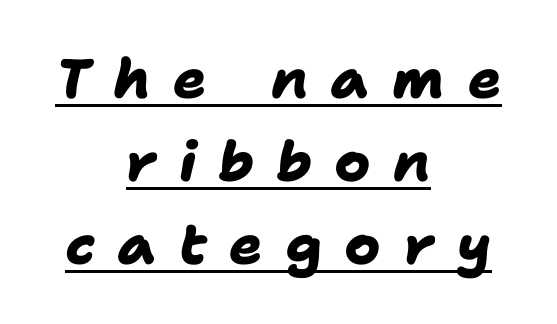
Does extra space separate the letters? Yes, quite a lot of it. Centered paragraph, ragged on both sides. Each letter's strokes conclude bluntly, with no projecting serifs. The letters advance in unequal steps, a hallmark of proportional type.
